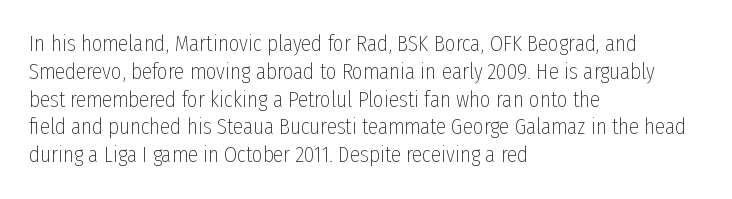
Q: Is the text bold? A: No.
Q: Is the text italic (slanted)? A: No, it is upright.
Q: Is the text underlined? A: No.
Q: How is the paragraph aligned? A: Left-aligned.
Q: Is the spacing between letters normal or unusually wide? A: Normal.
